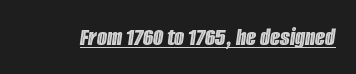
The image shows 26 px text type, italic (leaning right); set normal letter spacing, underlined.
